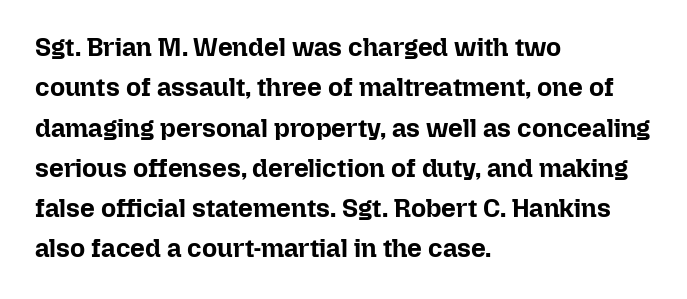
The image shows 26 px bold type, upright; set left-aligned, normal line spacing (1.55x), normal letter spacing, not underlined.
